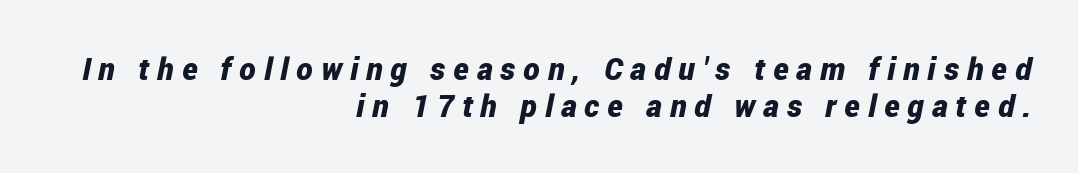
Plain, unruled lines of type. Designer's note — italics engaged. This sample uses expanded letter spacing, leaving extra air between glyphs. The rendering uses natural spacing where letterforms have individual widths.
